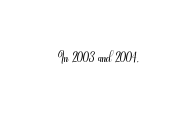
Short note: letters normally spaced. The weight would be labelled regular, book, light, or lighter still. Lines of text with bare space underneath.
